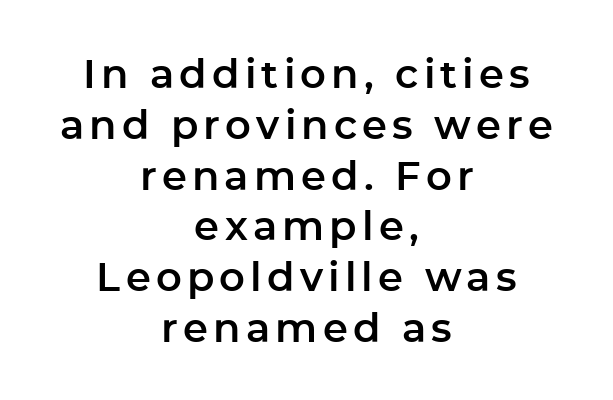
The image shows 40 px sans-serif type, upright; set centered, normal line spacing (1.27x), not underlined; low stroke contrast and a medium x-height.
